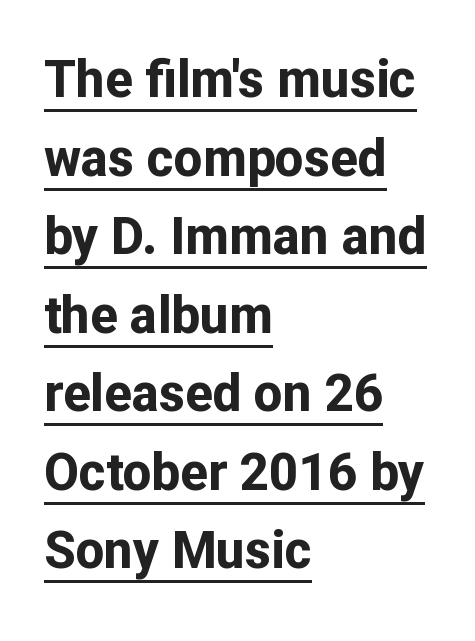
The image shows 51 px bold sans-serif type, upright; set left-aligned, normal line spacing (1.54x), normal letter spacing, underlined; low stroke contrast and a medium x-height.
